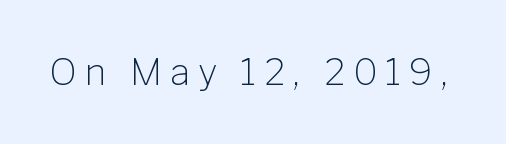
The strip under each line holds only bare page. No extra ink here — the face is not bold. Observe the absence of serifs on each vertical stroke in this sample. The letters stand straight up with perfectly vertical stems. Does extra space separate the letters? Yes, quite a lot of it.
